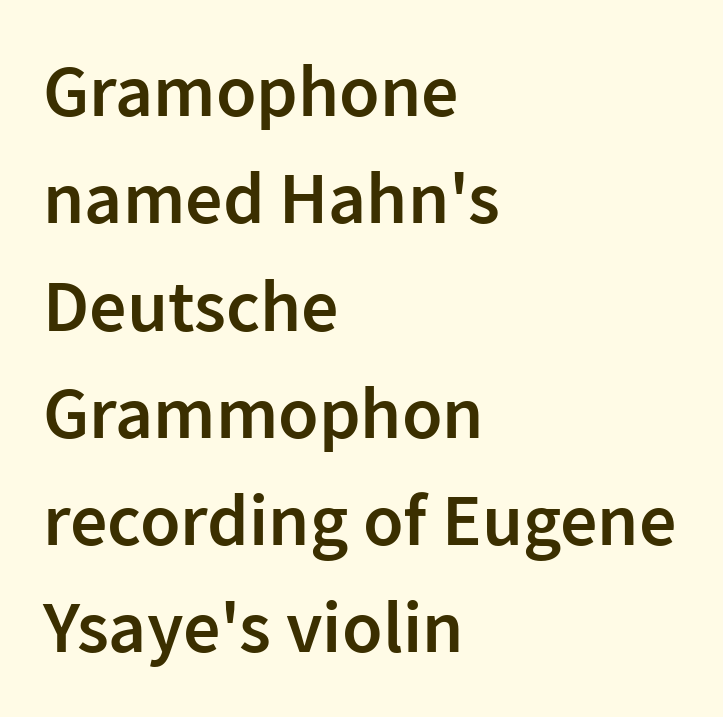
{"serif": "no", "italic": "no", "bold": "semi", "weight": "semibold", "width": "normal", "stroke_contrast": "low", "x_height": "medium", "monospaced": "no", "underline": "no", "align": "left", "line_spacing": "normal", "line_spacing_ratio": 1.45, "letter_spacing": "normal", "letter_spacing_em": 0.0, "glyph_px": 74}
